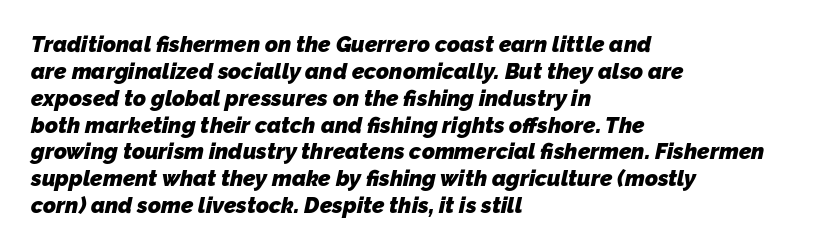
{"bold": "yes", "underline": "no", "align": "left", "line_spacing_ratio": 1.22, "letter_spacing": "normal", "letter_spacing_em": 0.0, "glyph_px": 22}
